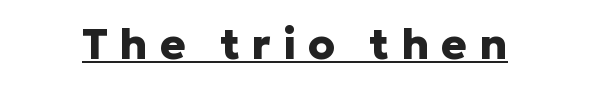
Q: Is the text bold? A: Yes.
Q: Is the text italic (slanted)? A: No, it is upright.
Q: Is the typeface a serif or a sans-serif typeface? A: Sans-serif.
Q: Is the text underlined? A: Yes.
Q: Is the spacing between letters normal or unusually wide? A: Unusually wide.
Q: Width (condensed, normal, or wide)? A: Normal.
Q: Stroke contrast? A: Low.
Q: x-height? A: Medium.
Q: Monospaced? A: No.
